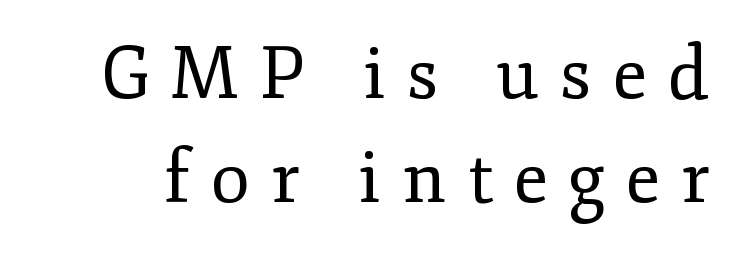
{"serif": "yes", "italic": "no", "bold": "no", "weight": "regular", "width": "normal", "stroke_contrast": "low", "x_height": "small", "monospaced": "no", "underline": "no", "line_spacing": "normal", "line_spacing_ratio": 1.45, "letter_spacing": "wide", "letter_spacing_em": 0.29, "glyph_px": 72}
